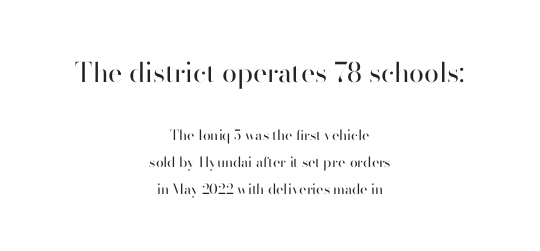
The image shows 27 px text type, upright; set centered, loose line spacing (1.91x), normal letter spacing, not underlined; the first (top) block is 1.93x larger.
